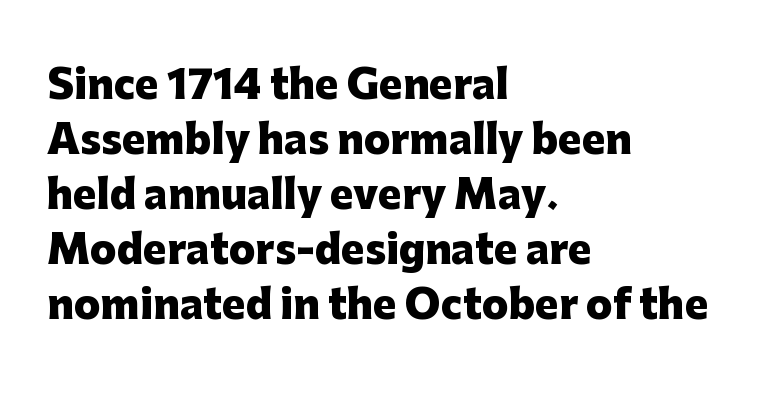
The image shows 39 px heavy sans-serif type, upright; set left-aligned, normal line spacing (1.41x), normal letter spacing, not underlined; low stroke contrast and a medium x-height.
